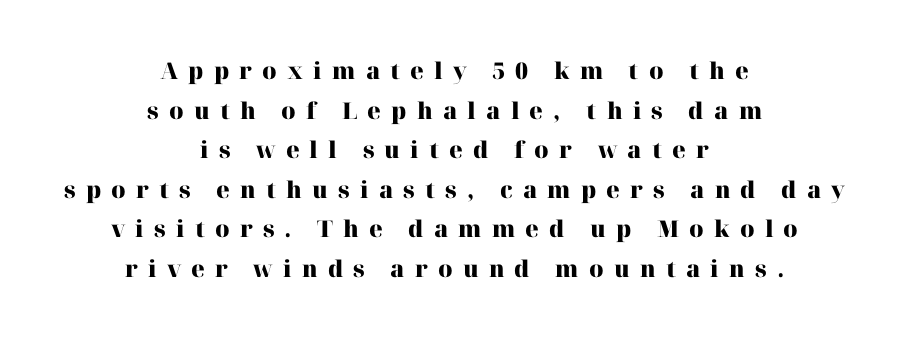
Q: Is the text bold? A: Yes.
Q: Is the text italic (slanted)? A: No, it is upright.
Q: Is the text underlined? A: No.
Q: How is the paragraph aligned? A: Centered.
Q: Is the spacing between letters normal or unusually wide? A: Unusually wide.
